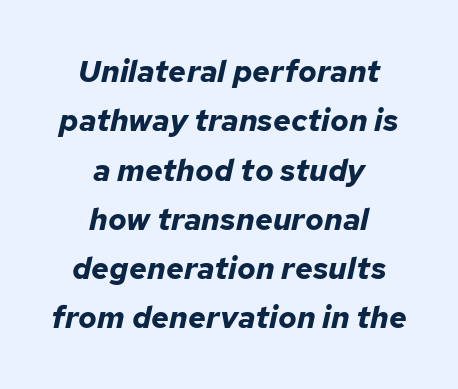
{"italic": "yes", "lean": "right", "slant_degrees": 12, "bold": "yes", "weight": "bold", "width": "normal", "stroke_contrast": "low", "x_height": "medium", "monospaced": "no", "underline": "no", "align": "center", "line_spacing": "normal", "line_spacing_ratio": 1.59, "letter_spacing": "normal", "letter_spacing_em": 0.0, "glyph_px": 31}
